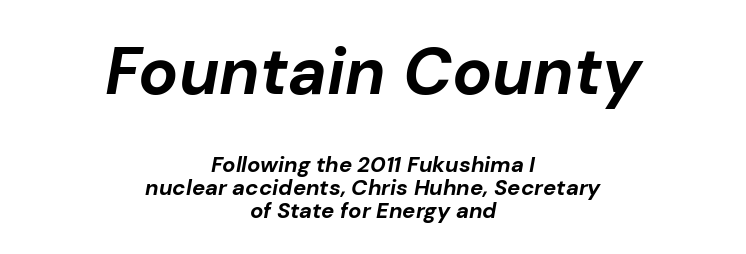
The block sitting higher on the canvas is the one with enlarged characters. Here the designer chose a conventional face with non-uniform glyph widths. The glyphs are unaccompanied by any horizontal stroke below them. Honestly, the rows look squashed on top of each other. Slant detected: the letters are inclined. A typesetter would call this zero additional tracking.
